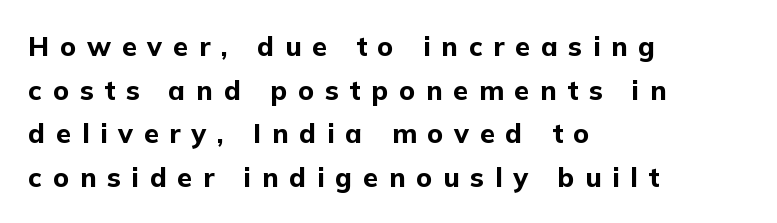
{"italic": "no", "bold": "yes", "underline": "no", "align": "left", "line_spacing": "normal", "line_spacing_ratio": 1.62, "letter_spacing": "wide", "letter_spacing_em": 0.4, "glyph_px": 27}
